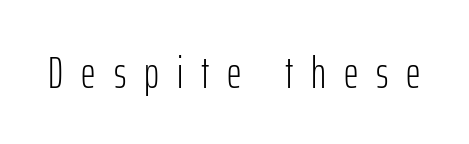
{"serif": "no", "italic": "no", "bold": "no", "weight": "light", "width": "condensed", "stroke_contrast": "low", "x_height": "medium", "monospaced": "no", "underline": "no", "letter_spacing": "wide", "letter_spacing_em": 0.4, "glyph_px": 45}
